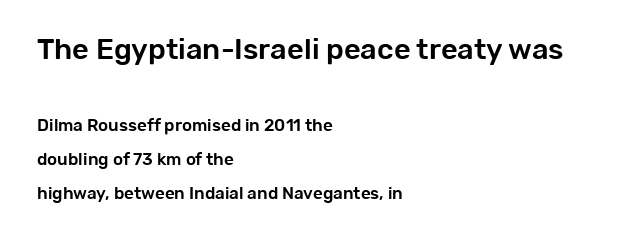
Q: Is the text italic (slanted)? A: No, it is upright.
Q: Is the typeface a serif or a sans-serif typeface? A: Sans-serif.
Q: Is the text underlined? A: No.
Q: How is the paragraph aligned? A: Left-aligned.
Q: Is the spacing between letters normal or unusually wide? A: Normal.
Q: Is the spacing between lines tight, normal or loose? A: Loose.
Q: Which block of text is set in a larger size, the first (top) or the second (bottom)? A: The first (top) one.
Q: Width (condensed, normal, or wide)? A: Normal.
Q: Stroke contrast? A: Low.
Q: x-height? A: Medium.
Q: Monospaced? A: No.
